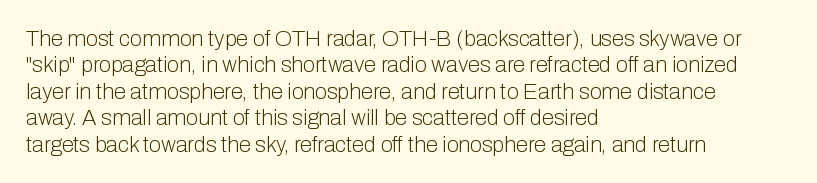
Q: Is the text bold? A: No.
Q: Is the text italic (slanted)? A: No, it is upright.
Q: Is the text underlined? A: No.
Q: How is the paragraph aligned? A: Left-aligned.
Q: Is the spacing between letters normal or unusually wide? A: Normal.
